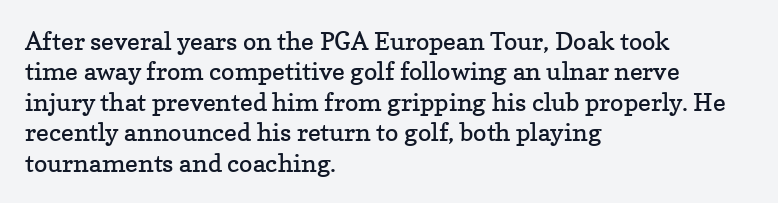
{"italic": "no", "bold": "no", "underline": "no", "align": "left", "line_spacing_ratio": 1.22, "letter_spacing": "normal", "letter_spacing_em": 0.0, "glyph_px": 25}
